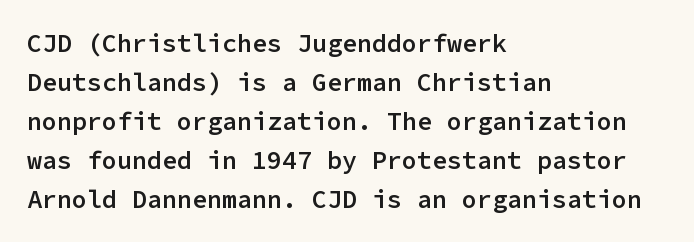
{"italic": "no", "bold": "semi", "underline": "no", "align": "left", "line_spacing": "normal", "line_spacing_ratio": 1.56, "letter_spacing": "normal", "letter_spacing_em": 0.0, "glyph_px": 25}
